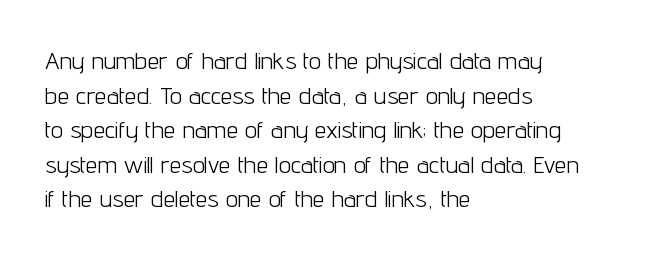
{"italic": "no", "bold": "no", "underline": "no", "align": "left", "line_spacing": "normal", "line_spacing_ratio": 1.44, "letter_spacing": "normal", "letter_spacing_em": 0.0, "glyph_px": 24}
